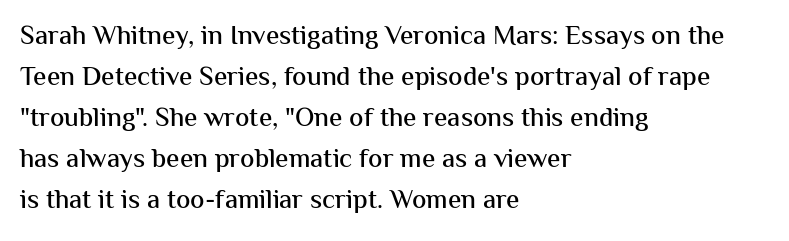
Q: Is the text italic (slanted)? A: No, it is upright.
Q: Is the text underlined? A: No.
Q: How is the paragraph aligned? A: Left-aligned.
Q: Is the spacing between letters normal or unusually wide? A: Normal.
Q: Is the spacing between lines tight, normal or loose? A: Normal.
